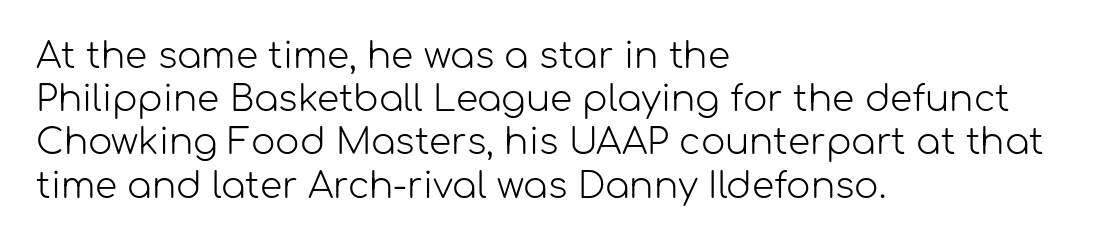
{"serif": "no", "italic": "no", "bold": "no", "weight": "light", "width": "normal", "stroke_contrast": "low", "x_height": "medium", "monospaced": "no", "underline": "no", "align": "left", "line_spacing_ratio": 1.2, "letter_spacing": "normal", "letter_spacing_em": 0.0, "glyph_px": 36}
